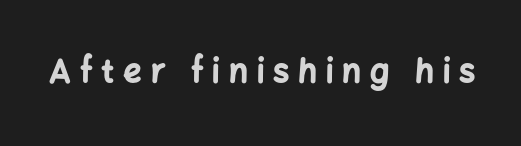
Rendered with straight, roman letterforms. How heavy is the stroke? Heavy — this is a bold. No word sits above an underline. Note: no serifs on the glyphs. Glyph-to-glyph distance is far greater than everyday printed text.
